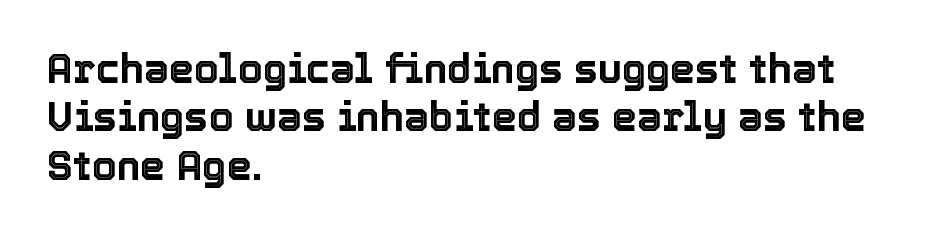
Q: Is the text italic (slanted)? A: No, it is upright.
Q: Is the text underlined? A: No.
Q: How is the paragraph aligned? A: Left-aligned.
Q: Is the spacing between letters normal or unusually wide? A: Normal.
Q: Width (condensed, normal, or wide)? A: Normal.
Q: x-height? A: Medium.
Q: Monospaced? A: No.
